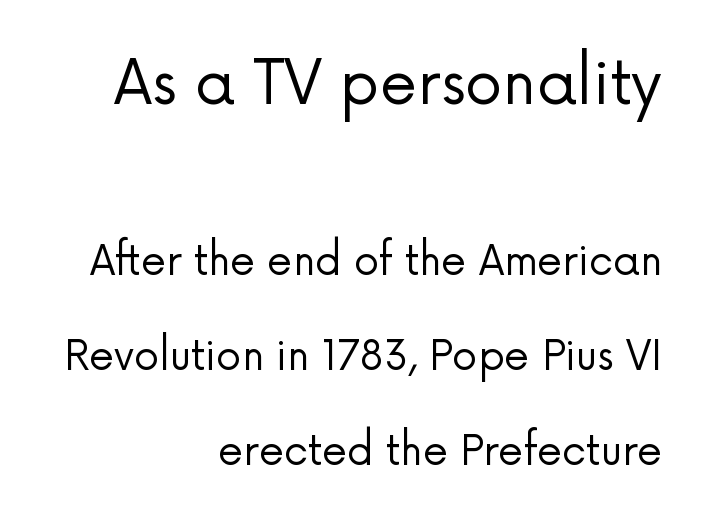
Q: Is the text bold? A: No.
Q: Is the text italic (slanted)? A: No, it is upright.
Q: Is the typeface a serif or a sans-serif typeface? A: Sans-serif.
Q: Is the text underlined? A: No.
Q: How is the paragraph aligned? A: Right-aligned.
Q: Is the spacing between letters normal or unusually wide? A: Normal.
Q: Is the spacing between lines tight, normal or loose? A: Loose.
Q: Which block of text is set in a larger size, the first (top) or the second (bottom)? A: The first (top) one.
Q: Width (condensed, normal, or wide)? A: Normal.
Q: Stroke contrast? A: Low.
Q: x-height? A: Medium.
Q: Monospaced? A: No.
